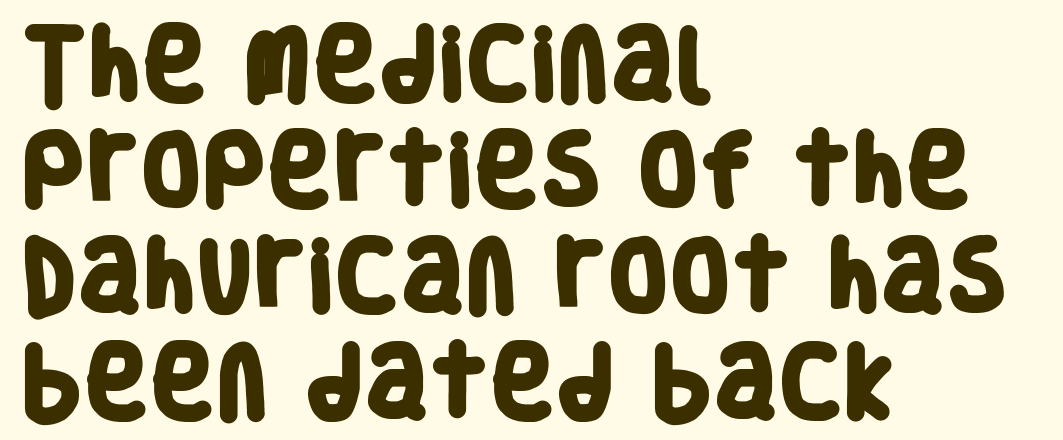
The image shows 79 px heavy, condensed sans-serif type; set left-aligned, normal line spacing (1.34x), normal letter spacing, not underlined; low stroke contrast and a large x-height.
